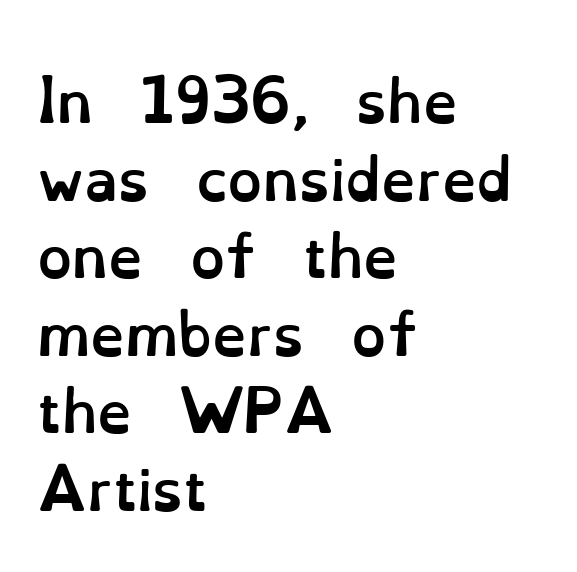
The image shows 55 px semibold type, upright; set left-aligned, normal line spacing (1.41x), normal letter spacing, not underlined; low stroke contrast and a small x-height.
